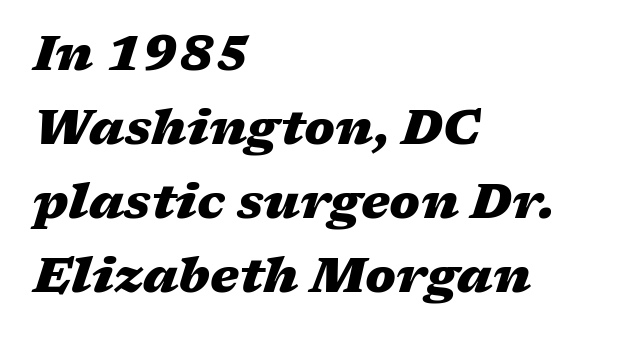
Alignment: flush left. The face used here has a pronounced slope to its letters. Do the characters align in a grid? No, the font is proportional. Compared with typical body copy, the letter spacing here is the same. Compared with typical paragraphs, the rows here are spaced about the same. Weight check: bold — yes, fully.
